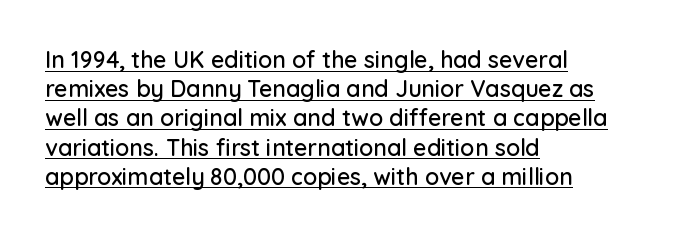
Q: Is the text italic (slanted)? A: No, it is upright.
Q: Is the text underlined? A: Yes.
Q: How is the paragraph aligned? A: Left-aligned.
Q: Is the spacing between letters normal or unusually wide? A: Normal.
Q: Is the spacing between lines tight, normal or loose? A: Normal.
